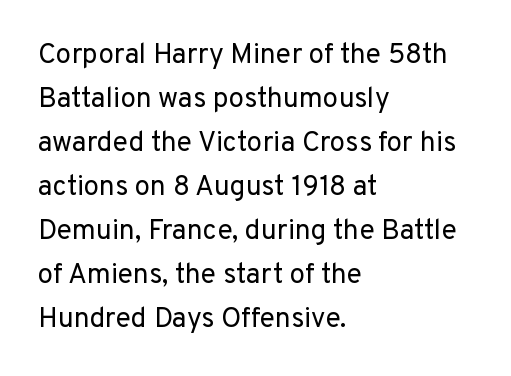
Unlike a traditional serif, this face leaves its strokes unadorned. Leftover space on each line is placed entirely after the last word. Is this a fixed-width face? No — the glyphs have proportional, varying widths. Has an underline been added? It has not. Style check: upright. Each stroke keeps to a modest, everyday thickness or less.
